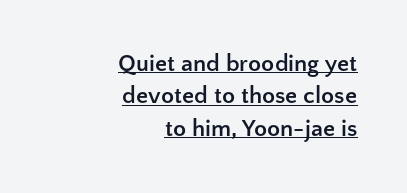
{"italic": "no", "bold": "yes", "underline": "yes", "align": "right", "line_spacing": "normal", "line_spacing_ratio": 1.35, "letter_spacing": "normal", "letter_spacing_em": 0.0, "glyph_px": 24}
